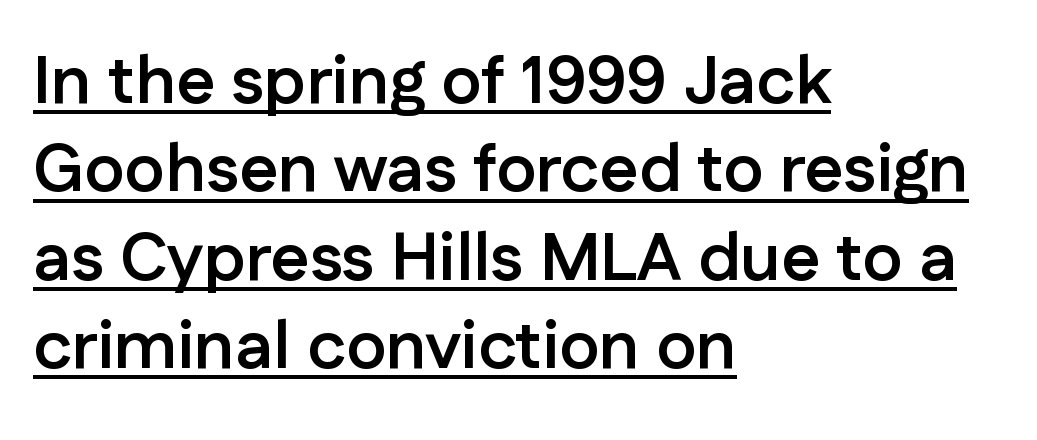
The image shows 68 px semibold sans-serif type, upright; set left-aligned, normal line spacing (1.3x), normal letter spacing, underlined; low stroke contrast and a medium x-height.
